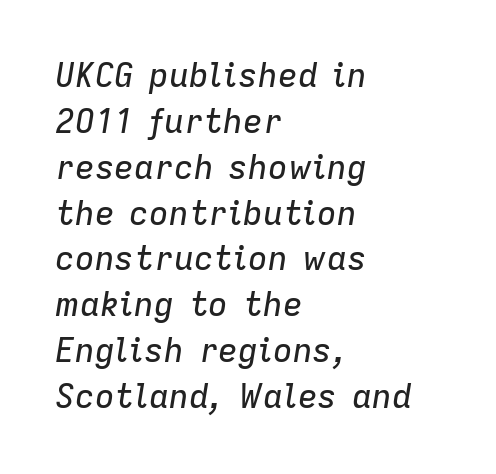
Q: Is the text italic (slanted)? A: Yes, it leans right by about 9 degrees.
Q: Is the text underlined? A: No.
Q: How is the paragraph aligned? A: Left-aligned.
Q: Is the spacing between letters normal or unusually wide? A: Normal.
Q: Is the spacing between lines tight, normal or loose? A: Normal.
Q: Width (condensed, normal, or wide)? A: Normal.
Q: Stroke contrast? A: Low.
Q: x-height? A: Medium.
Q: Monospaced? A: No.
